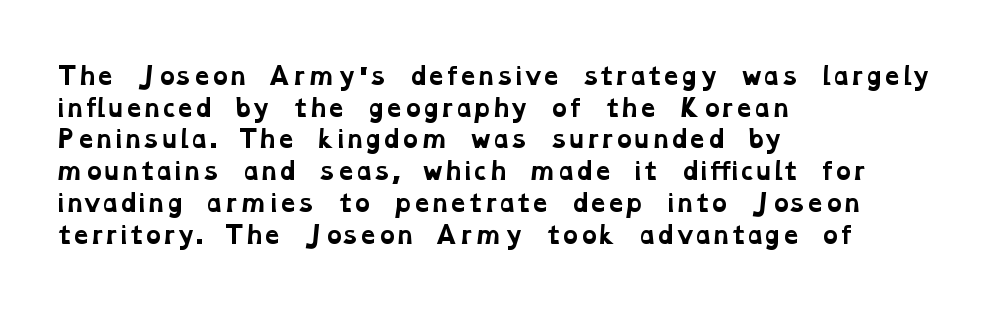
The image shows 23 px bold type; set left-aligned, normal line spacing (1.38x), normal letter spacing, not underlined.
